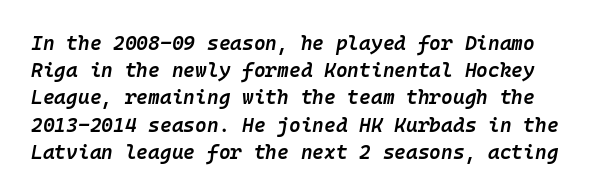
{"italic": "yes", "lean": "right", "slant_degrees": 10, "bold": "semi", "underline": "no", "line_spacing": "normal", "line_spacing_ratio": 1.36, "letter_spacing": "normal", "letter_spacing_em": 0.0, "glyph_px": 20}
